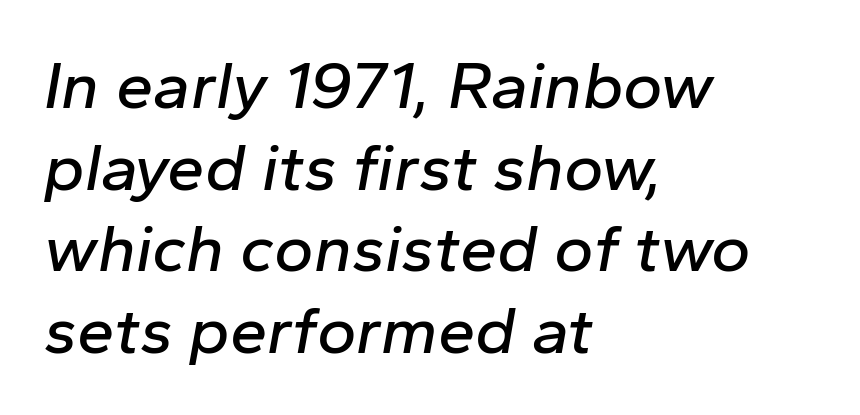
Would a proofreader flag this as italicized? Yes. The glyphs are unaccompanied by any horizontal stroke below them. Is this a fixed-width face? No — the glyphs have proportional, varying widths. Layout note: lines flush left. Between one letter and the next there's only the usual sliver of space.
